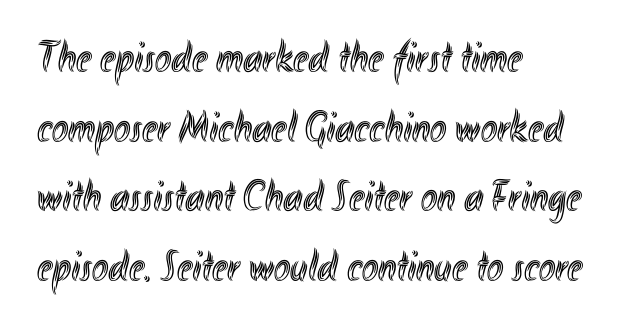
Q: Is the text italic (slanted)? A: Yes.
Q: Is the text underlined? A: No.
Q: How is the paragraph aligned? A: Left-aligned.
Q: Is the spacing between letters normal or unusually wide? A: Normal.
Q: Is the spacing between lines tight, normal or loose? A: Normal.
Q: Width (condensed, normal, or wide)? A: Condensed.
Q: x-height? A: Small.
Q: Monospaced? A: No.
